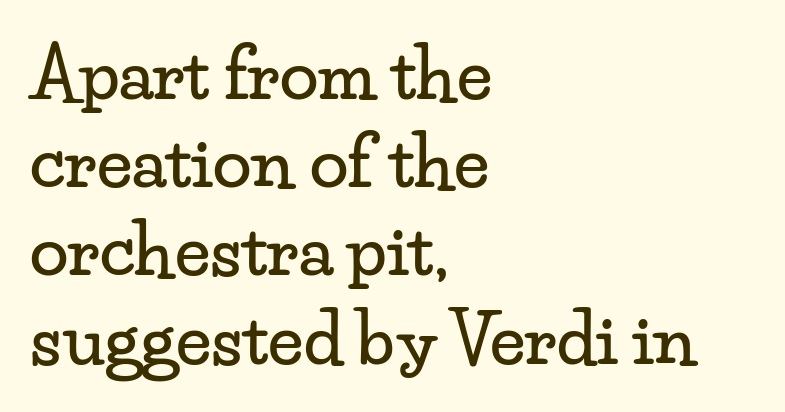
{"serif": "yes", "italic": "no", "width": "wide", "stroke_contrast": "low", "x_height": "small", "monospaced": "no", "underline": "no", "align": "left", "line_spacing": "normal", "line_spacing_ratio": 1.26, "letter_spacing": "normal", "letter_spacing_em": 0.0, "glyph_px": 70}
